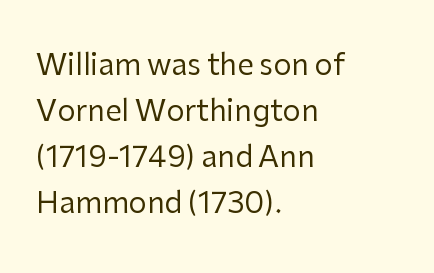
{"serif": "no", "italic": "no", "bold": "no", "weight": "regular", "width": "normal", "stroke_contrast": "low", "x_height": "medium", "monospaced": "no", "underline": "no", "align": "left", "line_spacing": "normal", "line_spacing_ratio": 1.59, "letter_spacing": "normal", "letter_spacing_em": 0.0, "glyph_px": 29}
